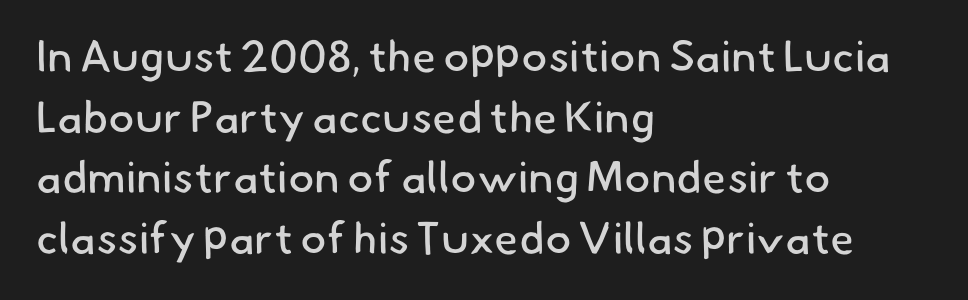
Q: Is the text bold? A: No.
Q: Is the typeface a serif or a sans-serif typeface? A: Sans-serif.
Q: Is the text underlined? A: No.
Q: How is the paragraph aligned? A: Left-aligned.
Q: Is the spacing between letters normal or unusually wide? A: Normal.
Q: Is the spacing between lines tight, normal or loose? A: Normal.
Q: Width (condensed, normal, or wide)? A: Normal.
Q: Stroke contrast? A: Low.
Q: x-height? A: Small.
Q: Monospaced? A: No.
